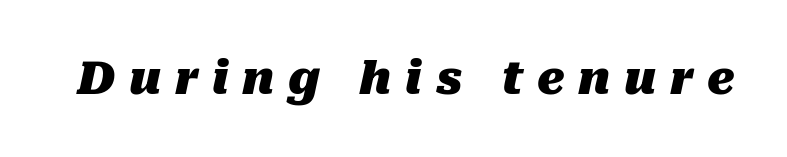
The image shows 45 px heavy type, italic (leaning right); set unusually wide letter spacing (+0.31 em), not underlined; medium stroke contrast and a medium x-height.
